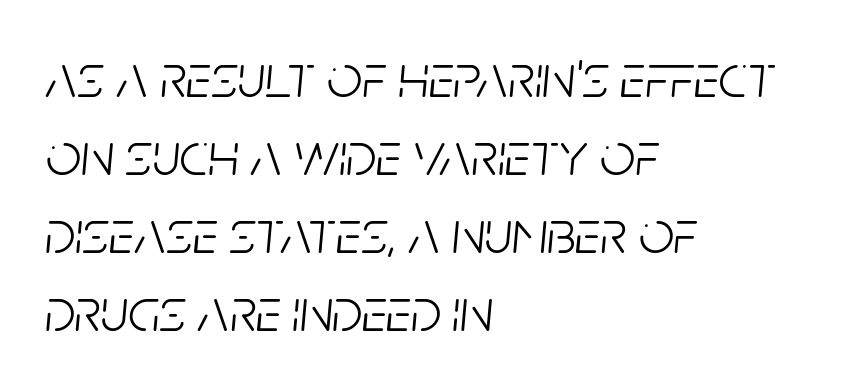
{"italic": "yes", "lean": "right", "slant_degrees": 5, "bold": "no", "weight": "light", "width": "condensed", "stroke_contrast": "low", "x_height": "large", "monospaced": "no", "underline": "no", "align": "left", "line_spacing": "normal", "line_spacing_ratio": 1.26, "letter_spacing": "normal", "letter_spacing_em": 0.0, "glyph_px": 62}
